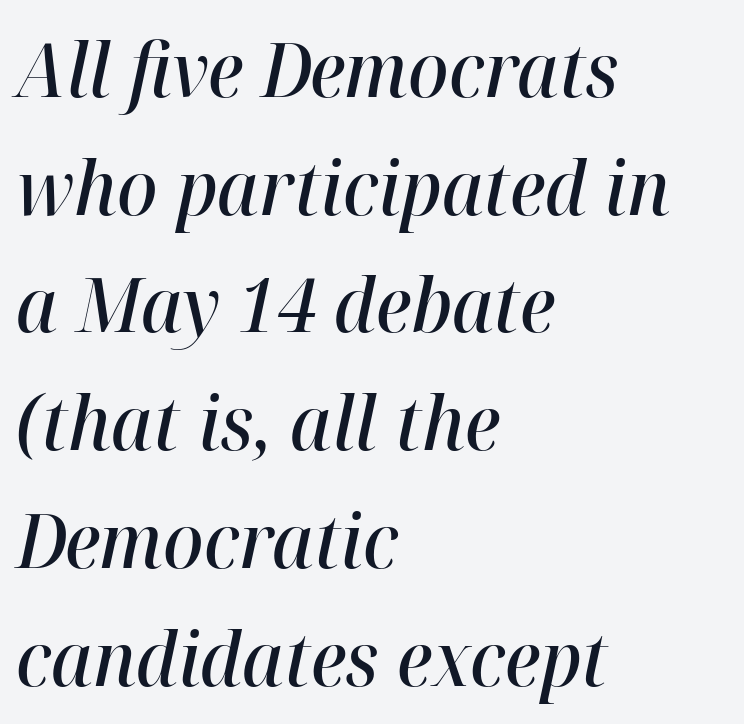
Q: Is the text bold? A: Semi-bold.
Q: Is the text italic (slanted)? A: Yes, it leans right by about 12 degrees.
Q: Is the text underlined? A: No.
Q: How is the paragraph aligned? A: Left-aligned.
Q: Is the spacing between letters normal or unusually wide? A: Normal.
Q: Is the spacing between lines tight, normal or loose? A: Normal.
Q: Width (condensed, normal, or wide)? A: Normal.
Q: Stroke contrast? A: High.
Q: x-height? A: Medium.
Q: Monospaced? A: No.
